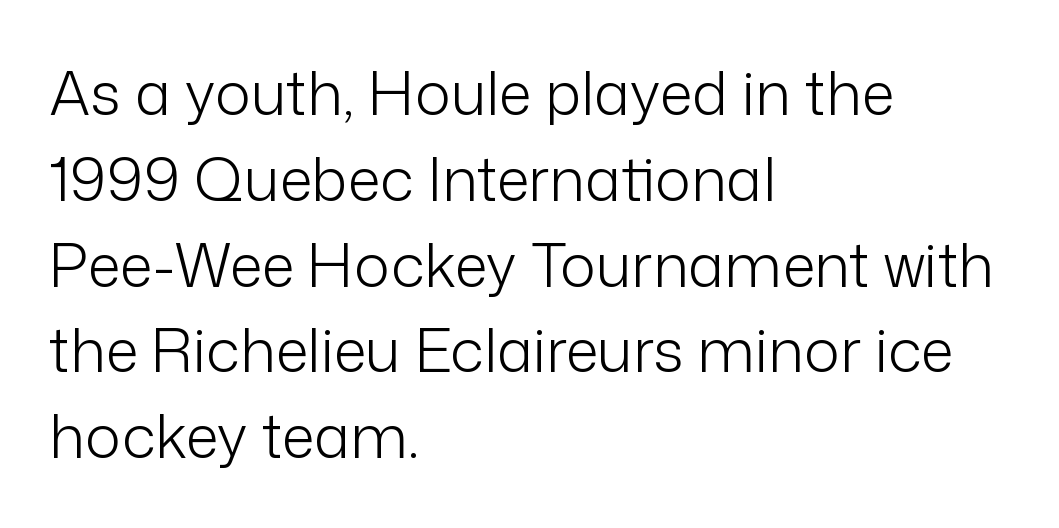
The strokes are not fattened; the text isn't bold. Proportional: the letters do not fall into vertical columns. Words float on clear page, feet unadorned. If you measured baseline to baseline, you'd find a middling distance. Short note: letters normally spaced. Ordinary non-slanted type is in use.
